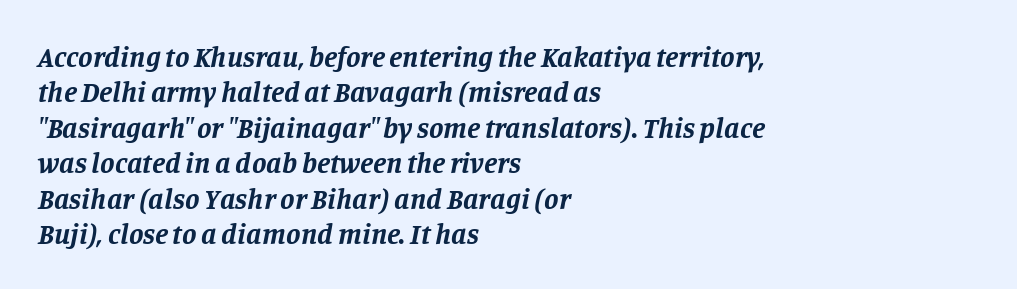
The image shows 29 px bold serif type, italic (leaning right); set left-aligned, line spacing 1.22x, normal letter spacing, not underlined; low stroke contrast and a large x-height.
